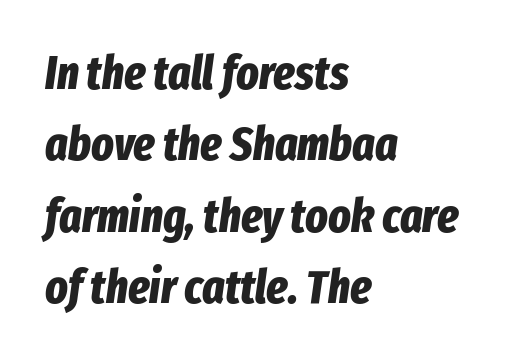
The image shows 47 px bold, condensed type, italic (leaning right); set left-aligned, normal line spacing (1.52x), normal letter spacing, not underlined; low stroke contrast and a medium x-height.
